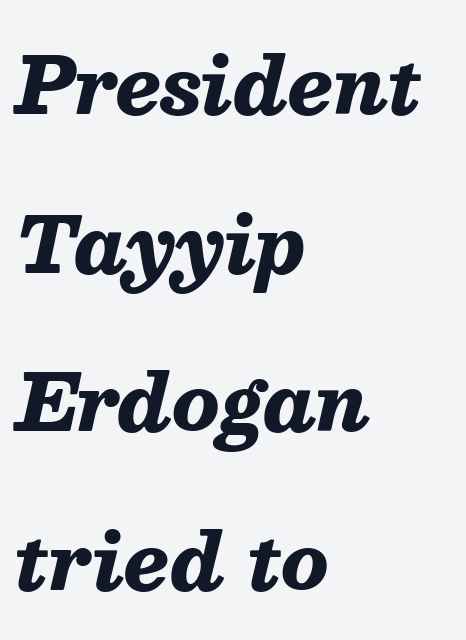
{"italic": "yes", "lean": "right", "slant_degrees": 13, "bold": "yes", "weight": "heavy", "width": "normal", "stroke_contrast": "medium", "x_height": "medium", "monospaced": "no", "underline": "no", "align": "left", "line_spacing": "loose", "line_spacing_ratio": 2.06, "letter_spacing": "normal", "letter_spacing_em": 0.0, "glyph_px": 77}
